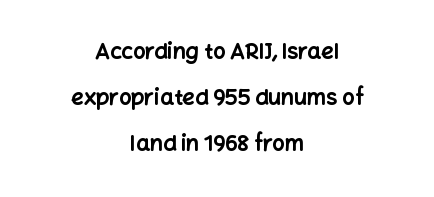
{"italic": "no", "bold": "yes", "underline": "no", "align": "center", "line_spacing": "loose", "line_spacing_ratio": 2.09, "letter_spacing": "normal", "letter_spacing_em": 0.0, "glyph_px": 22}
